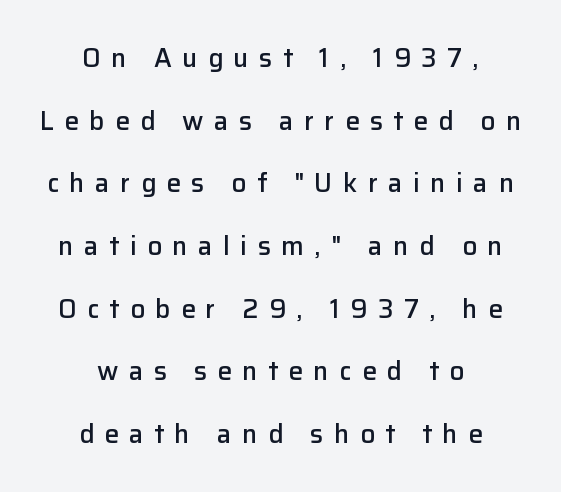
Compared with typical body copy, the letter spacing here is much looser. Glance below the letters and you will spot only blank space. In terms of leading, this rendering errs on the spacious side. Posture: straight, roman, zero tilt. The lines in this sample share a center point and differ in where they start and stop. The glyphs have the mass of a demibold cut, below bold.
